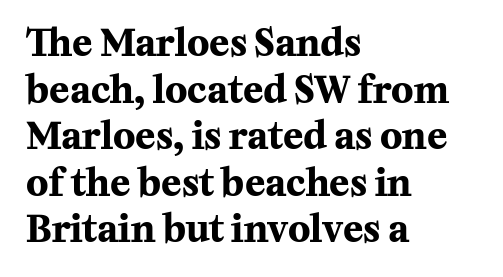
Italic: no, the glyphs are upright roman. The face used here has the dense, thick strokes of a bold. Nobody drew a line under any word here. Visually the block forms a straight wall on the left and a jagged coastline on the right. The line texture is even and compact thanks to regular tracking. You could not count columns in this text — the font is proportionally spaced.
